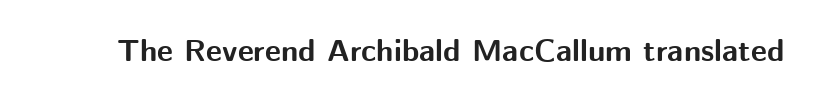
Q: Is the text bold? A: Yes.
Q: Is the text italic (slanted)? A: No, it is upright.
Q: Is the typeface a serif or a sans-serif typeface? A: Sans-serif.
Q: Is the text underlined? A: No.
Q: Is the spacing between letters normal or unusually wide? A: Normal.
Q: Width (condensed, normal, or wide)? A: Normal.
Q: Stroke contrast? A: Medium.
Q: x-height? A: Medium.
Q: Monospaced? A: No.
